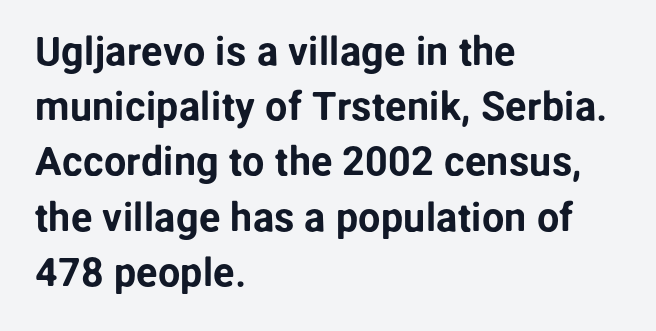
Q: Is the text italic (slanted)? A: No, it is upright.
Q: Is the typeface a serif or a sans-serif typeface? A: Sans-serif.
Q: Is the text underlined? A: No.
Q: How is the paragraph aligned? A: Left-aligned.
Q: Is the spacing between letters normal or unusually wide? A: Normal.
Q: Is the spacing between lines tight, normal or loose? A: Normal.
Q: Width (condensed, normal, or wide)? A: Normal.
Q: Stroke contrast? A: Low.
Q: x-height? A: Medium.
Q: Monospaced? A: No.
